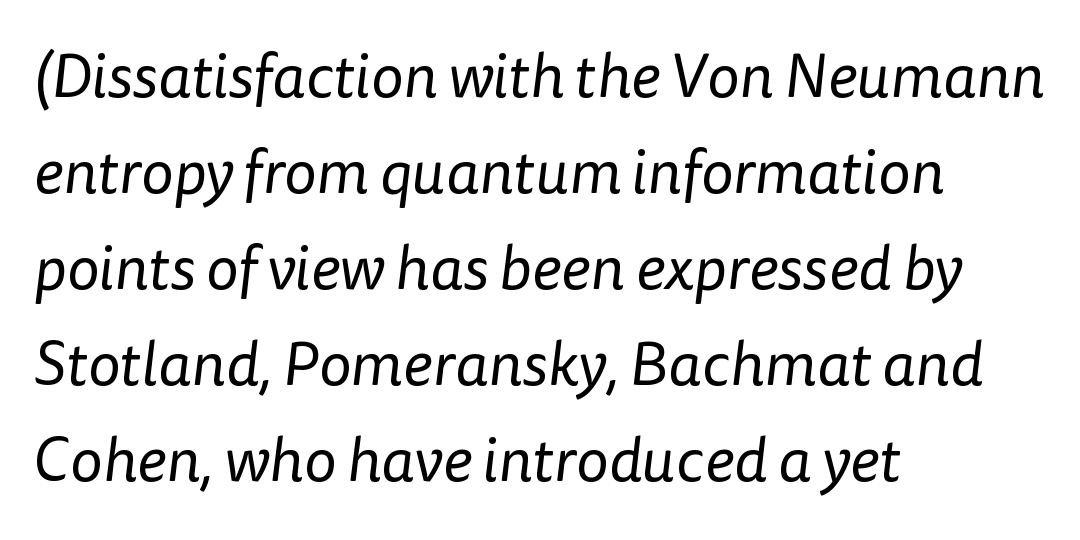
The image shows 62 px regular-weight sans-serif type; set left-aligned, normal line spacing (1.55x), normal letter spacing, not underlined; low stroke contrast and a medium x-height.
